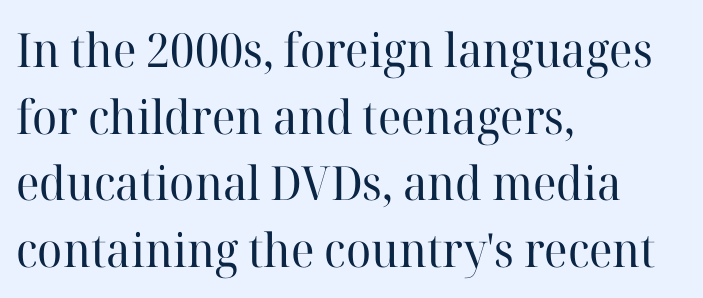
Q: Is the text bold? A: No.
Q: Is the text italic (slanted)? A: No, it is upright.
Q: Is the typeface a serif or a sans-serif typeface? A: Serif.
Q: Is the text underlined? A: No.
Q: How is the paragraph aligned? A: Left-aligned.
Q: Is the spacing between letters normal or unusually wide? A: Normal.
Q: Is the spacing between lines tight, normal or loose? A: Normal.
Q: Width (condensed, normal, or wide)? A: Normal.
Q: Stroke contrast? A: High.
Q: x-height? A: Medium.
Q: Monospaced? A: No.
